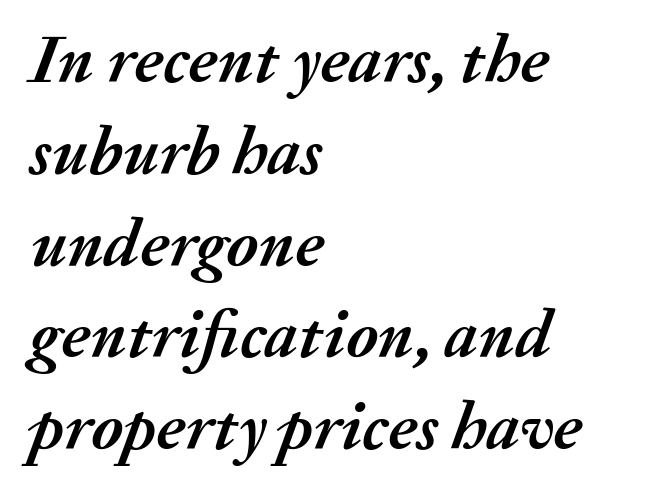
The image shows 68 px semibold type, italic (leaning right); set left-aligned, normal line spacing (1.35x), normal letter spacing, not underlined; medium stroke contrast and a medium x-height.
